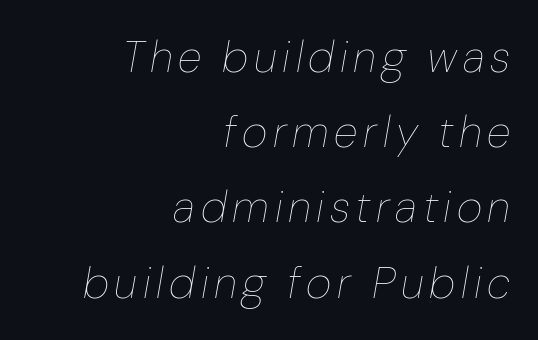
Q: Is the text bold? A: No.
Q: Is the text italic (slanted)? A: Yes, it leans right by about 10 degrees.
Q: Is the text underlined? A: No.
Q: How is the paragraph aligned? A: Right-aligned.
Q: Width (condensed, normal, or wide)? A: Normal.
Q: Stroke contrast? A: Low.
Q: x-height? A: Medium.
Q: Monospaced? A: No.
